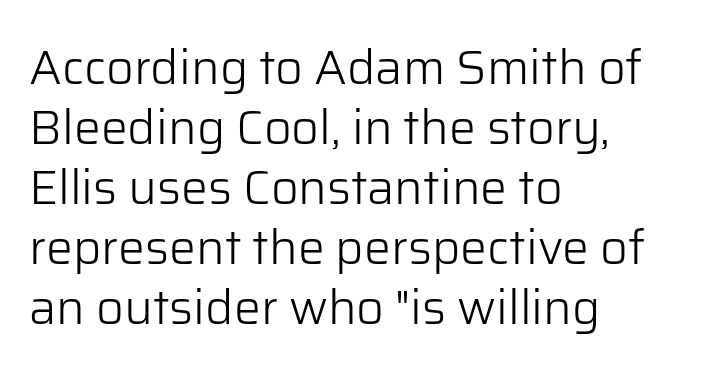
The image shows 48 px light sans-serif type, upright; set left-aligned, normal line spacing (1.25x), normal letter spacing, not underlined; low stroke contrast and a medium x-height.
